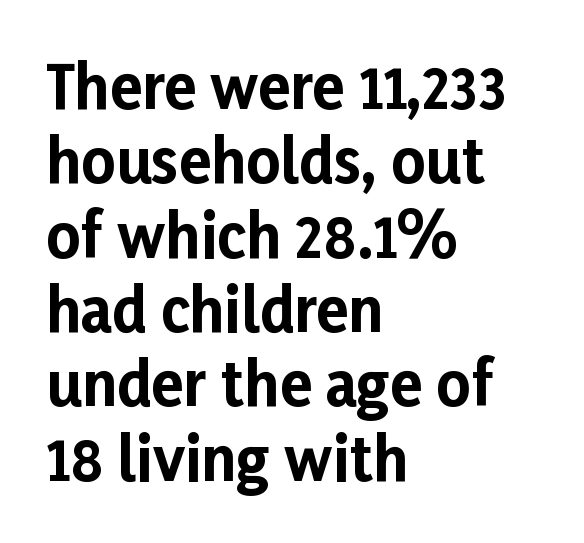
The image shows 59 px bold sans-serif type, upright; set left-aligned, normal line spacing (1.26x), normal letter spacing, not underlined; low stroke contrast and a medium x-height.
